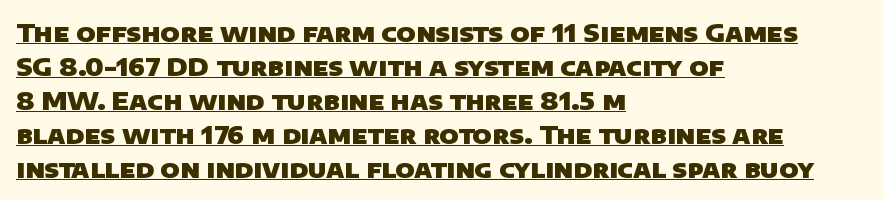
The paragraph has a hard left edge and a soft right edge. In terms of letterspacing, this is plain default setting. Pretty heavy lettering here — definitely bold. Leading: standard. Does a line run under the words? Yes, clearly.
